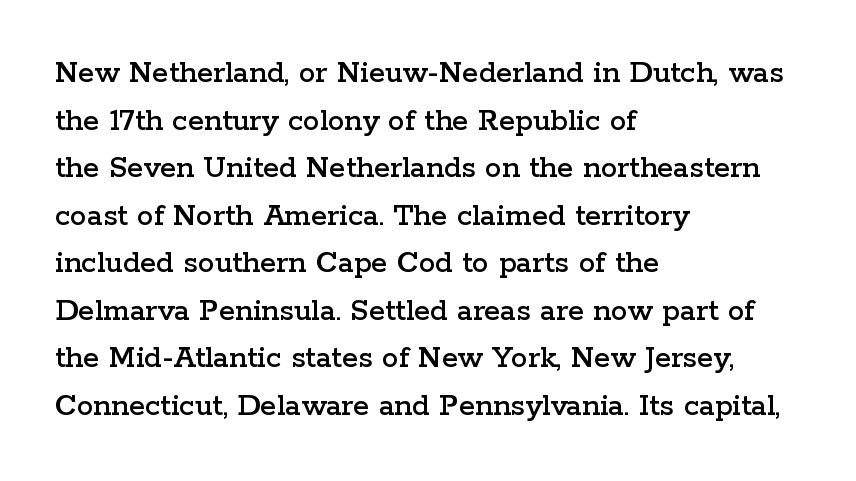
The image shows 33 px wide serif type, upright; set left-aligned, normal line spacing (1.44x), normal letter spacing, not underlined; low stroke contrast and a medium x-height.
